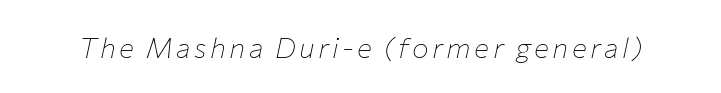
{"italic": "yes", "lean": "right", "slant_degrees": 12, "bold": "no", "weight": "thin", "width": "normal", "stroke_contrast": "low", "x_height": "medium", "monospaced": "no", "underline": "no", "glyph_px": 28}
